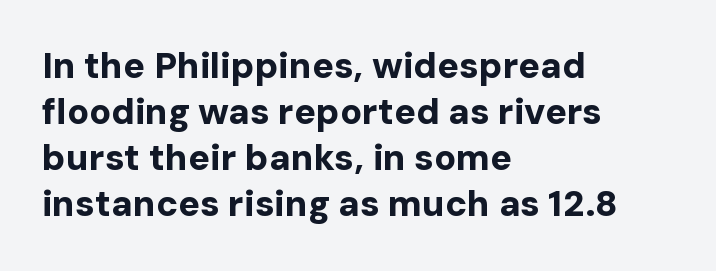
{"serif": "no", "italic": "no", "bold": "yes", "weight": "bold", "width": "normal", "stroke_contrast": "low", "x_height": "medium", "monospaced": "no", "underline": "no", "align": "left", "line_spacing": "normal", "line_spacing_ratio": 1.28, "letter_spacing": "normal", "letter_spacing_em": 0.0, "glyph_px": 36}
